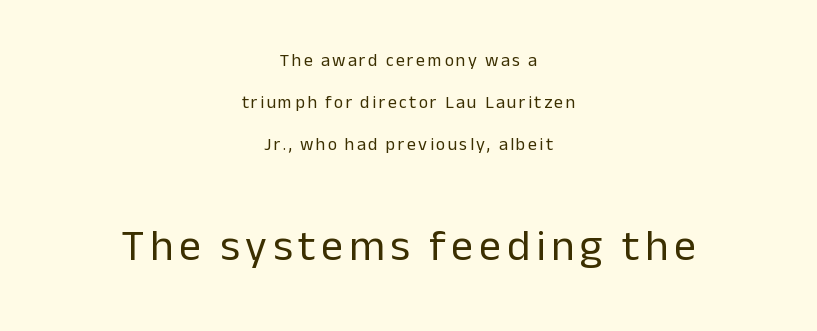
The image shows 44 px regular-weight sans-serif type, upright; set centered, loose line spacing (2.34x), not underlined; the second (bottom) block is 2.44x larger; low stroke contrast and a medium x-height.
